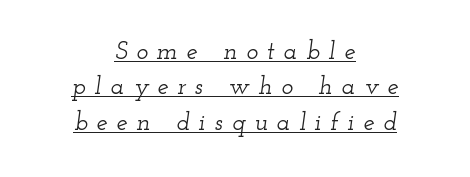
Q: Is the text italic (slanted)? A: Yes, it leans right by about 12 degrees.
Q: Is the text underlined? A: Yes.
Q: How is the paragraph aligned? A: Centered.
Q: Is the spacing between letters normal or unusually wide? A: Unusually wide.
Q: Is the spacing between lines tight, normal or loose? A: Normal.
